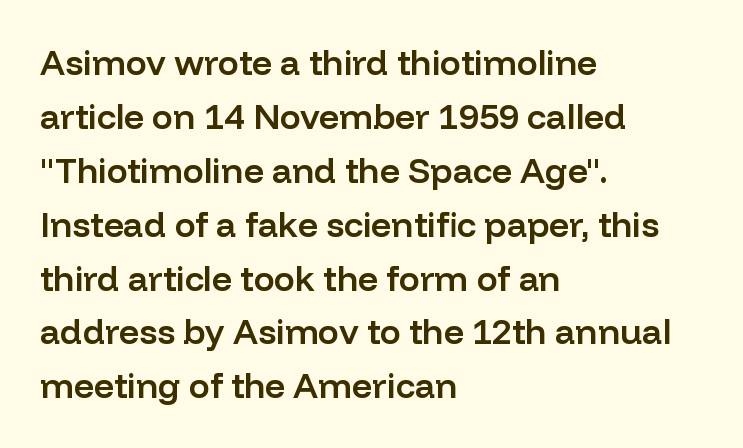
Glyph-to-glyph distance matches everyday printed text. Ascenders rise straight up at ninety degrees. Summary of vertical rhythm: regular, with standard interline spacing. Set as a demibold, roughly 600 on the weight scale. Character widths vary here, with narrow letters taking less room than wide ones. Nothing sits at the stroke ends, so this counts as sans-serif.
